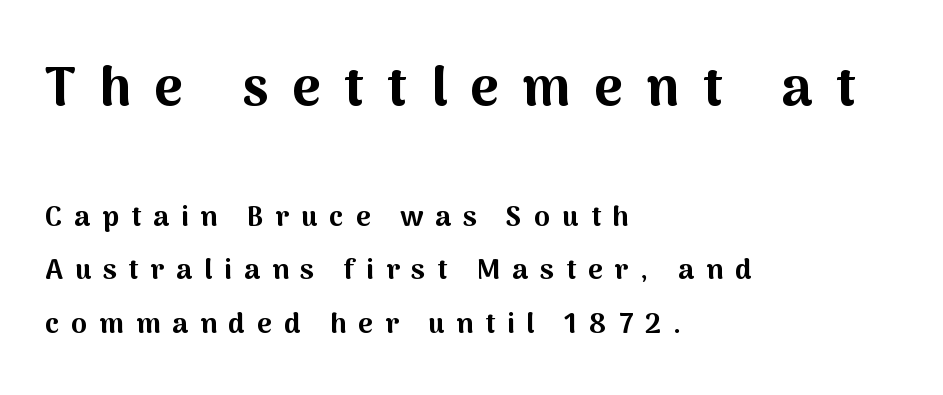
Q: Is the text bold? A: Yes.
Q: Is the text italic (slanted)? A: No, it is upright.
Q: Is the typeface a serif or a sans-serif typeface? A: Sans-serif.
Q: Is the text underlined? A: No.
Q: How is the paragraph aligned? A: Left-aligned.
Q: Is the spacing between letters normal or unusually wide? A: Unusually wide.
Q: Is the spacing between lines tight, normal or loose? A: Loose.
Q: Which block of text is set in a larger size, the first (top) or the second (bottom)? A: The first (top) one.
Q: Width (condensed, normal, or wide)? A: Normal.
Q: Stroke contrast? A: Medium.
Q: x-height? A: Medium.
Q: Monospaced? A: No.
